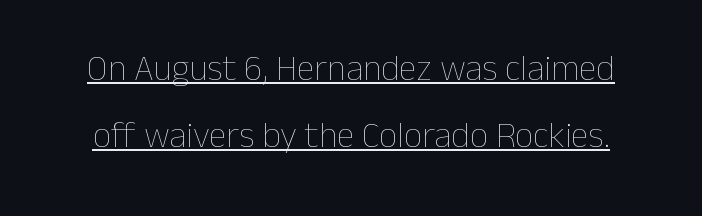
Do the letters lean? They stand straight. Inter-character spacing is left at the font's built-in metrics. This sample has the flowing, uneven cadence of proportional lettering. Bold? No — there's no thickening of the strokes.
